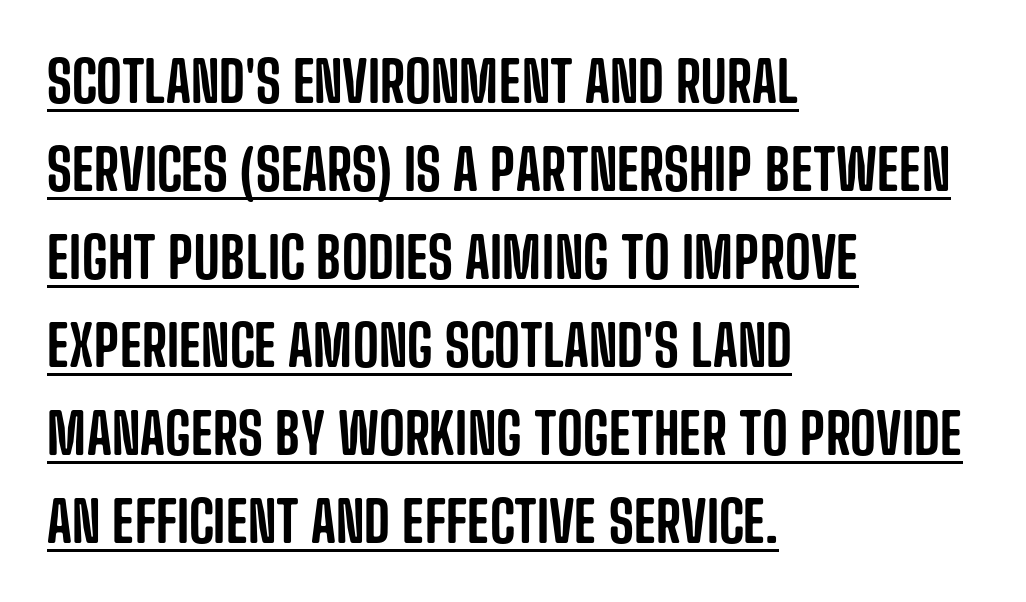
The image shows 56 px condensed sans-serif type, upright; set left-aligned, normal line spacing (1.57x), normal letter spacing, underlined; low stroke contrast and a large x-height.
